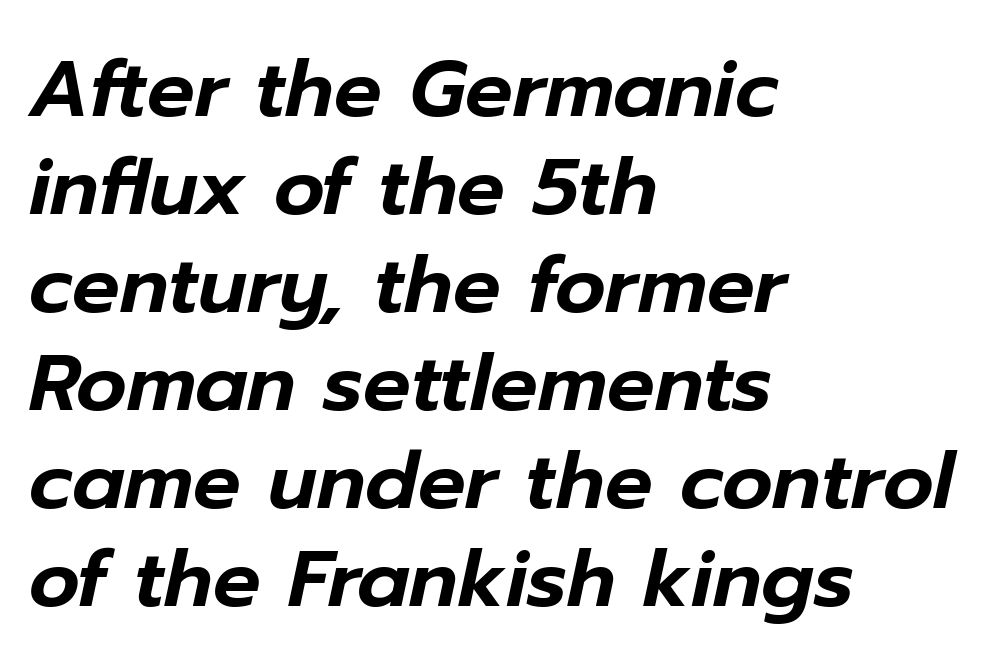
The image shows 79 px text type, italic (leaning right); set left-aligned, line spacing 1.24x, normal letter spacing, not underlined; low stroke contrast and a medium x-height.
